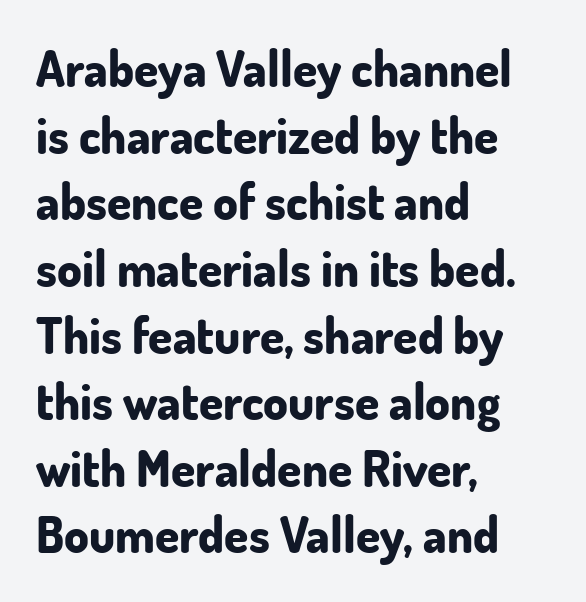
The image shows 49 px bold sans-serif type, upright; set left-aligned, normal line spacing (1.36x), normal letter spacing, not underlined; low stroke contrast and a small x-height.
